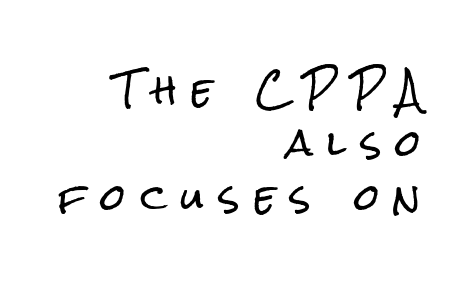
The image shows 36 px condensed sans-serif type, upright; set right-aligned, normal line spacing (1.48x), unusually wide letter spacing (+0.41 em), not underlined; low stroke contrast and a medium x-height.
